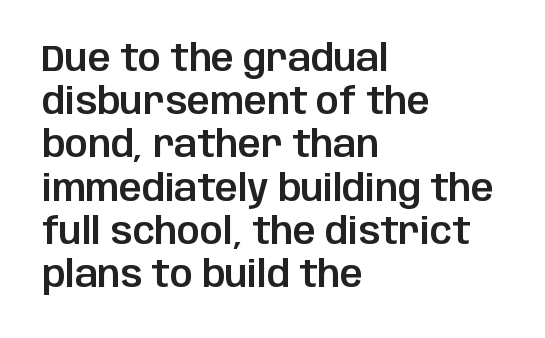
The image shows 36 px sans-serif type, upright; set left-aligned, line spacing 1.2x, normal letter spacing, not underlined; low stroke contrast and a large x-height.
